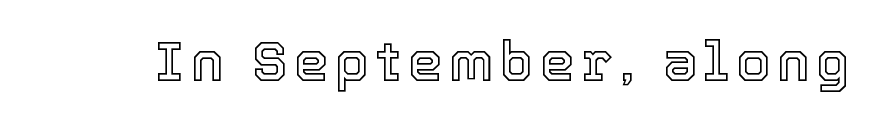
Vertical strokes here are truly vertical. The face used here is proportionally spaced, like ordinary book or web type. Check under the words: just untouched page.
